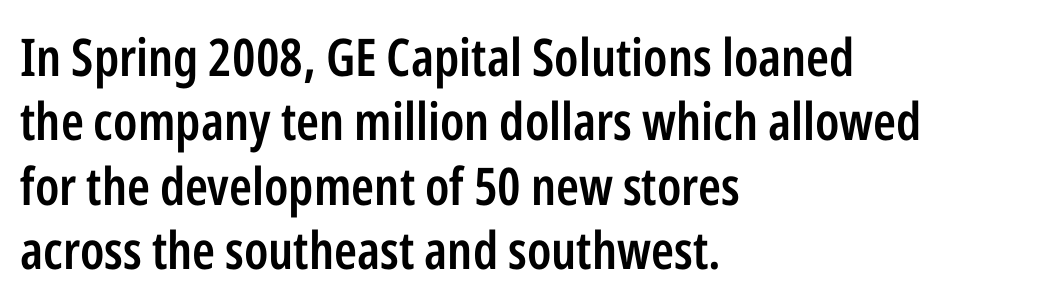
{"serif": "no", "italic": "no", "bold": "semi", "weight": "semibold", "width": "condensed", "stroke_contrast": "low", "x_height": "medium", "monospaced": "no", "underline": "no", "align": "left", "line_spacing_ratio": 1.24, "letter_spacing": "normal", "letter_spacing_em": 0.0, "glyph_px": 52}
